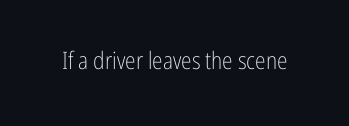
Only glyphs here, with clear space below each row. Notice how the stems are strictly vertical — no italics here. Between one letter and the next there's only the usual sliver of space. Is this a heavy cut? Hardly; it is regular or lighter.
